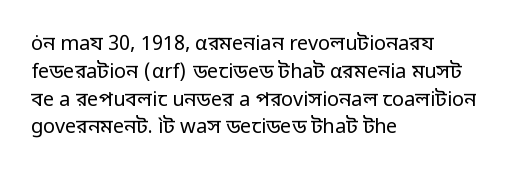
Q: Is the text bold? A: No.
Q: Is the text italic (slanted)? A: No, it is upright.
Q: Is the text underlined? A: No.
Q: How is the paragraph aligned? A: Left-aligned.
Q: Is the spacing between letters normal or unusually wide? A: Normal.
Q: Is the spacing between lines tight, normal or loose? A: Normal.
